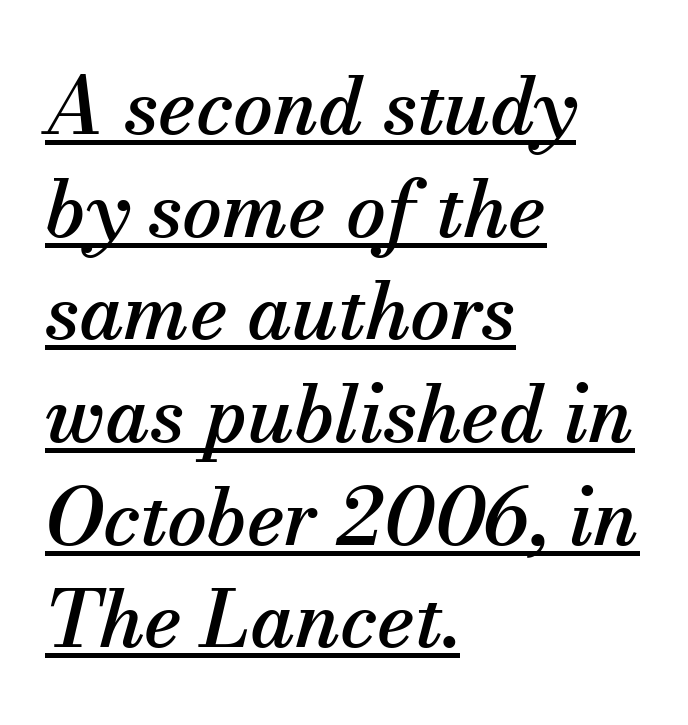
{"serif": "yes", "italic": "yes", "lean": "right", "slant_degrees": 13, "width": "normal", "stroke_contrast": "medium", "x_height": "small", "monospaced": "no", "underline": "yes", "align": "left", "line_spacing": "normal", "line_spacing_ratio": 1.3, "letter_spacing": "normal", "letter_spacing_em": 0.0, "glyph_px": 79}
